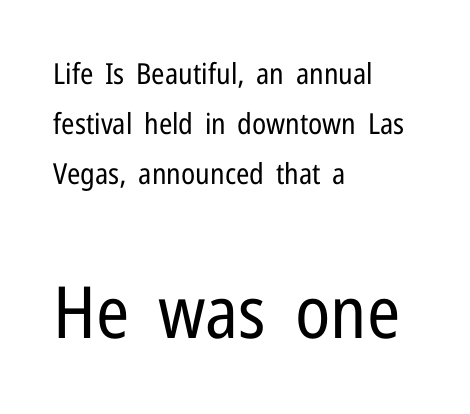
{"serif": "no", "italic": "no", "bold": "no", "weight": "regular", "width": "condensed", "stroke_contrast": "low", "x_height": "medium", "monospaced": "no", "underline": "no", "align": "left", "line_spacing_ratio": 1.73, "letter_spacing": "normal", "letter_spacing_em": 0.0, "larger_block": "second", "size_ratio": 2.48, "glyph_px": 72}
